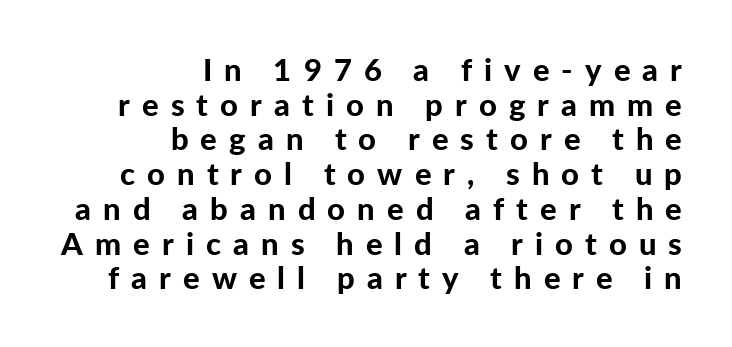
The image shows 31 px bold sans-serif type, upright; set right-aligned, tight line spacing (1.12x), unusually wide letter spacing (+0.39 em), not underlined; low stroke contrast and a medium x-height.
